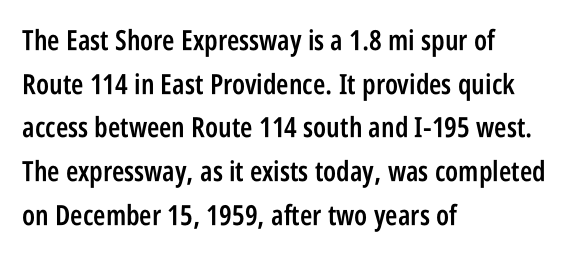
To sum up the face: it is a sans, with no serifs. Students, this is semibold: more ink than regular, less than bold. Posture: upright roman. Rule under the text: the space is simply empty. Characters follow at the spacing the type designer built in. Quick note: interline space is typical.
